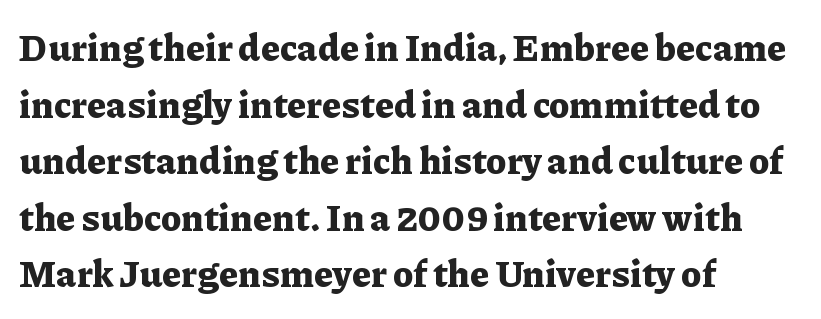
A bare baseline throughout the passage. Characters follow at the spacing the type designer built in. Italic: no, the glyphs are upright roman. Look at the bottom of the vertical strokes: they flare into serifs here.
